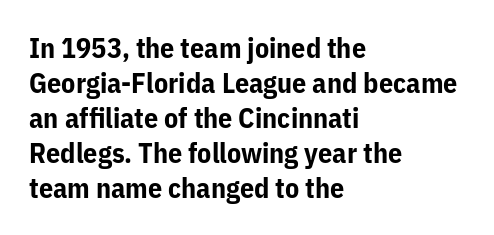
Q: Is the text bold? A: Yes.
Q: Is the text italic (slanted)? A: No, it is upright.
Q: Is the typeface a serif or a sans-serif typeface? A: Sans-serif.
Q: Is the text underlined? A: No.
Q: How is the paragraph aligned? A: Left-aligned.
Q: Is the spacing between letters normal or unusually wide? A: Normal.
Q: Is the spacing between lines tight, normal or loose? A: Normal.
Q: Width (condensed, normal, or wide)? A: Normal.
Q: Stroke contrast? A: Low.
Q: x-height? A: Medium.
Q: Monospaced? A: No.
